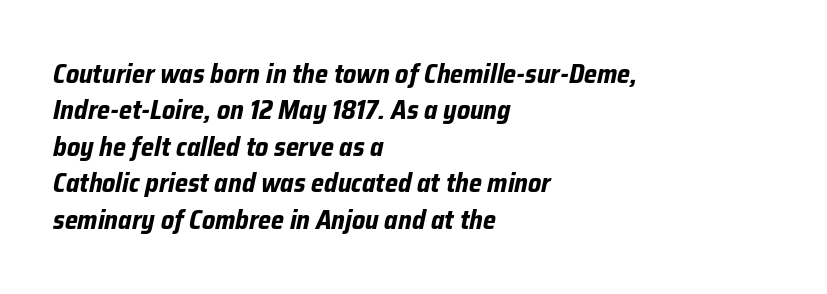
Vertically, the passage feels balanced, rows spaced as you'd expect. Lines of text with bare space underneath. The passage is arranged the way most books set body copy — flush left. These words are printed bold, with thick strokes throughout. Notice how the stems are inclined rather than vertical — that's the hallmark of italics.
